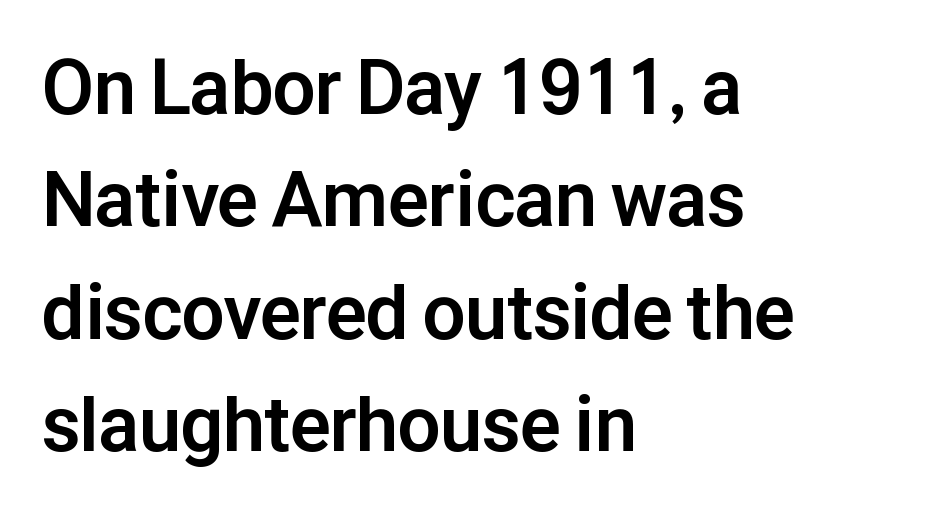
The image shows 76 px bold sans-serif type, upright; set left-aligned, normal line spacing (1.48x), normal letter spacing, not underlined; low stroke contrast and a medium x-height.
